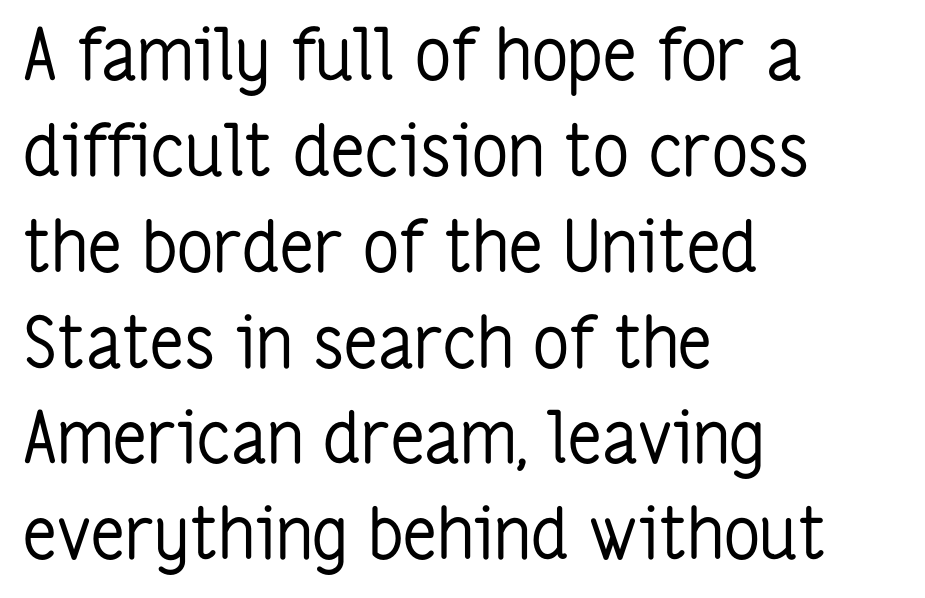
Q: Is the text bold? A: No.
Q: Is the text italic (slanted)? A: No, it is upright.
Q: Is the typeface a serif or a sans-serif typeface? A: Sans-serif.
Q: Is the text underlined? A: No.
Q: How is the paragraph aligned? A: Left-aligned.
Q: Is the spacing between letters normal or unusually wide? A: Normal.
Q: Is the spacing between lines tight, normal or loose? A: Normal.
Q: Width (condensed, normal, or wide)? A: Condensed.
Q: Stroke contrast? A: Low.
Q: x-height? A: Medium.
Q: Monospaced? A: No.
